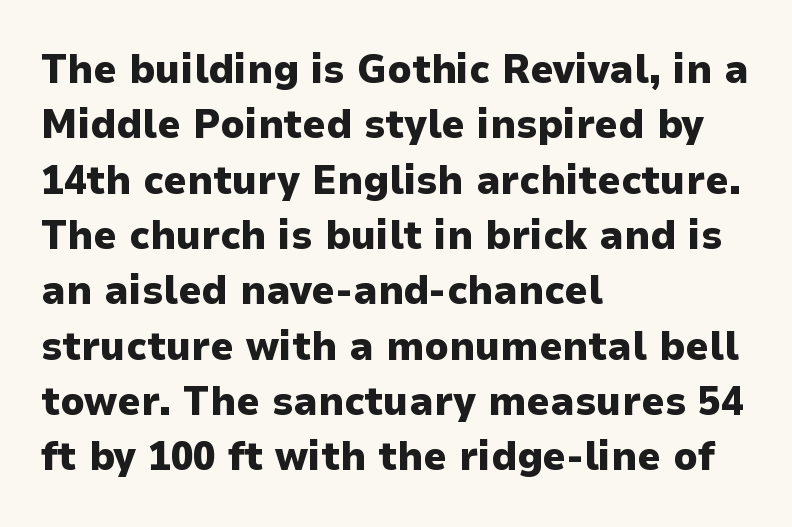
{"serif": "no", "italic": "no", "bold": "yes", "weight": "heavy", "width": "normal", "stroke_contrast": "low", "x_height": "medium", "monospaced": "no", "underline": "no", "align": "left", "line_spacing": "normal", "line_spacing_ratio": 1.35, "letter_spacing": "normal", "letter_spacing_em": 0.0, "glyph_px": 41}
